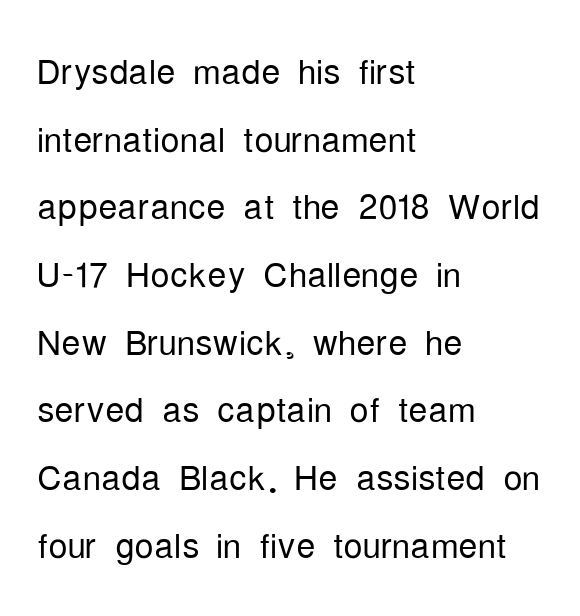
Q: Is the text bold? A: No.
Q: Is the text italic (slanted)? A: No, it is upright.
Q: Is the typeface a serif or a sans-serif typeface? A: Sans-serif.
Q: Is the text underlined? A: No.
Q: How is the paragraph aligned? A: Left-aligned.
Q: Is the spacing between letters normal or unusually wide? A: Normal.
Q: Is the spacing between lines tight, normal or loose? A: Normal.
Q: Width (condensed, normal, or wide)? A: Condensed.
Q: Stroke contrast? A: Low.
Q: x-height? A: Medium.
Q: Monospaced? A: No.
